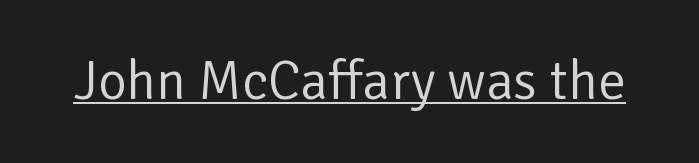
The strokes are not fattened; the text isn't bold. Decoration check: the copy is underlined. This is roman type, the default non-slanted kind. Character widths vary here, with narrow letters taking less room than wide ones. Tracking here is standard; glyphs follow each other at the usual distance. The rendering shows plain stroke endings on the letterforms — a sans-serif design.
